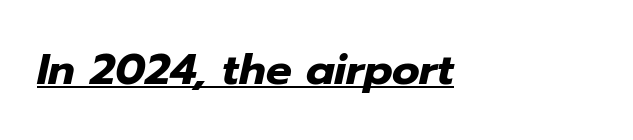
The rendering applies a slant to the glyphs. What stands out about the letter spacing? Nothing — it is the standard amount. This sample is left-justified, so line endings fall wherever the words run out. The sample's only ornament is a line tracing under the words. A typesetter would call this proportional, since set widths differ per character. Look at the stroke-to-counter ratio: heavy, a bold.
